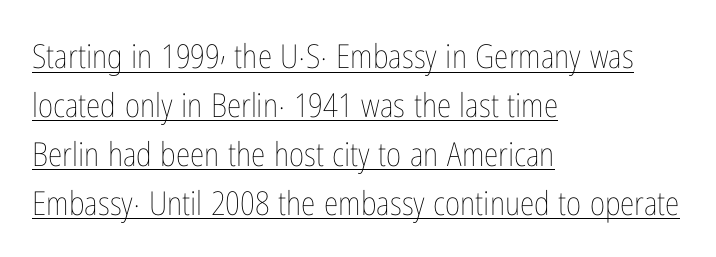
The specimen includes a rule beneath the text block's lines. Casual observation: everything's shoved over to the left. Is there much room between lines? A standard amount, neither cramped nor airy. The weight tops out at a normal text grade. Proportional: the letters do not fall into vertical columns.
